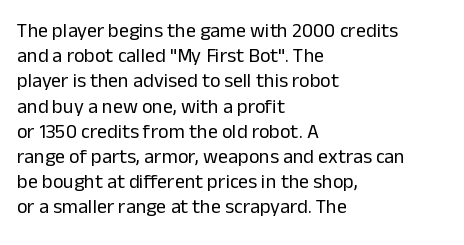
How would I describe the line gaps? Plain and ordinary. Stem width sits at or under what a default text font uses. Posture: straight, roman, zero tilt. Underlining? Definitely not there. How are the letters spaced? Ordinarily, with no added tracking. Alignment: flush left.
